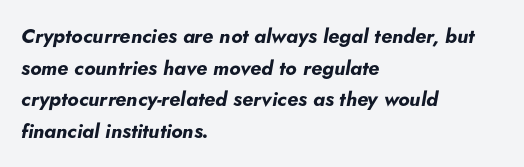
The paragraph has a hard left edge and a soft right edge. Summary of vertical rhythm: regular, with standard interline spacing. On the weight axis this lands at bold, roughly 700. No word sits above an underline. Short note: letters normally spaced. It's the slanting kind of type.
